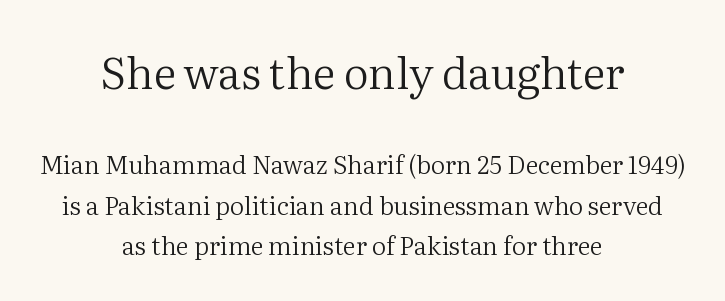
The image shows 44 px regular-weight serif type, upright; set centered, normal line spacing (1.63x), normal letter spacing, not underlined; the first (top) block is 1.76x larger; medium stroke contrast and a medium x-height.
